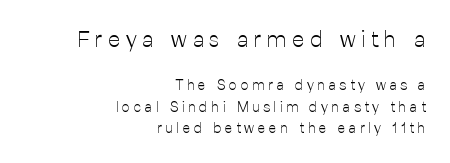
Q: Is the text bold? A: No.
Q: Is the text italic (slanted)? A: No, it is upright.
Q: Is the text underlined? A: No.
Q: How is the paragraph aligned? A: Right-aligned.
Q: Is the spacing between letters normal or unusually wide? A: Unusually wide.
Q: Is the spacing between lines tight, normal or loose? A: Normal.
Q: Which block of text is set in a larger size, the first (top) or the second (bottom)? A: The first (top) one.
